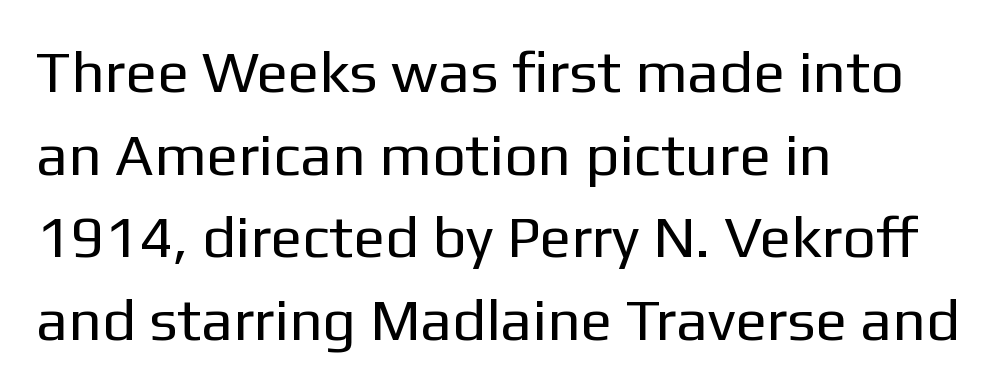
No extra ink here — the face is not bold. The gaps between neighbouring characters are ordinary and unremarkable. The passage shown is typeset with a sans-serif family. Regarding leading, the lines here are spaced in the standard way. These lines are rendered in a variable-pitch font.
